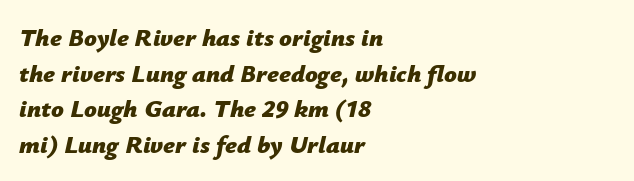
Each row of text sits above clean, open space. The rendering anchors every line to the left-hand side. It's the slanting kind of type. Set as a true bold cut, around the 700 mark. In terms of letterspacing, this is plain default setting.
